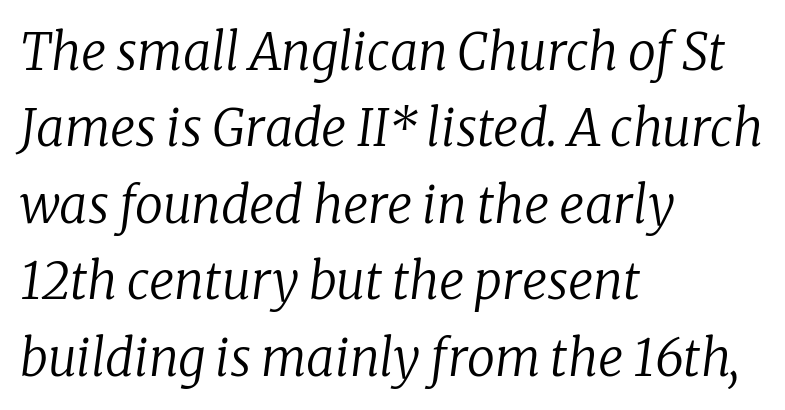
The image shows 50 px regular-weight serif type, italic (leaning right); set left-aligned, normal line spacing (1.53x), normal letter spacing, not underlined; low stroke contrast and a medium x-height.
